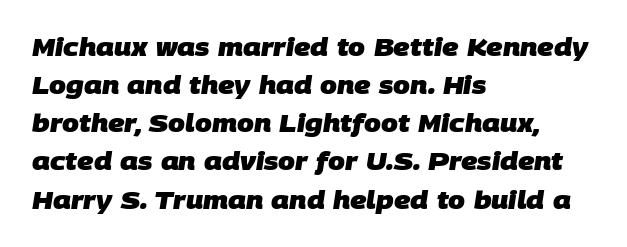
The image shows 24 px bold type; set left-aligned, normal line spacing (1.59x), normal letter spacing, not underlined.
